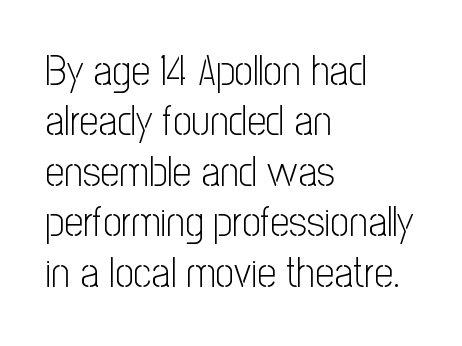
The image shows 42 px light, condensed sans-serif type, upright; set left-aligned, line spacing 1.2x, normal letter spacing, not underlined; low stroke contrast and a medium x-height.
